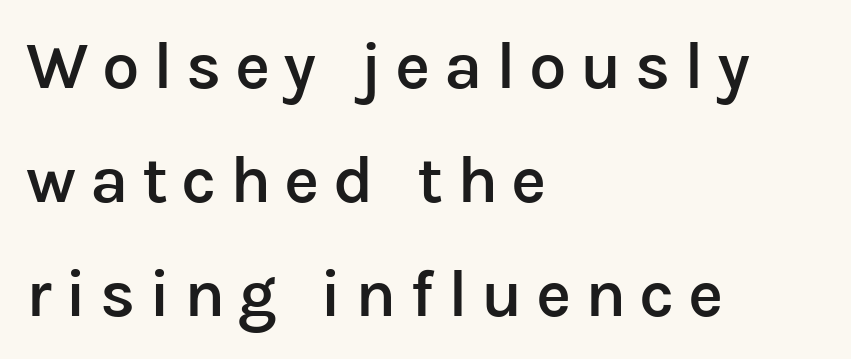
The image shows 67 px semibold sans-serif type, upright; set left-aligned, normal line spacing (1.7x), unusually wide letter spacing (+0.2 em), not underlined; low stroke contrast and a medium x-height.
